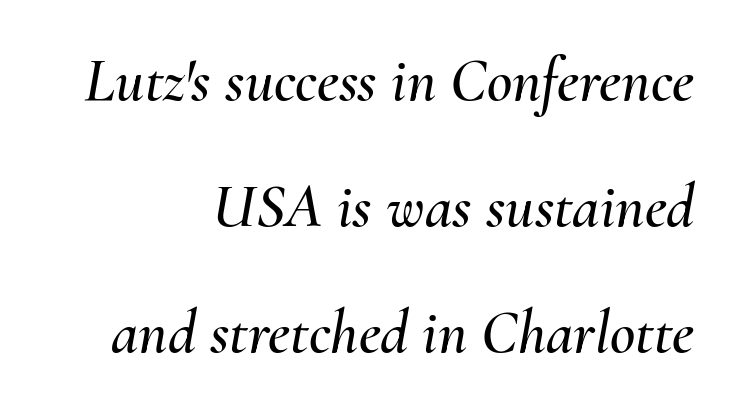
The rendering uses a large line-height, opening up the rows. Here the designer chose a conventional face with non-uniform glyph widths. Rule under the text: the space is simply empty. When letters slant like this, we call the style italic.
